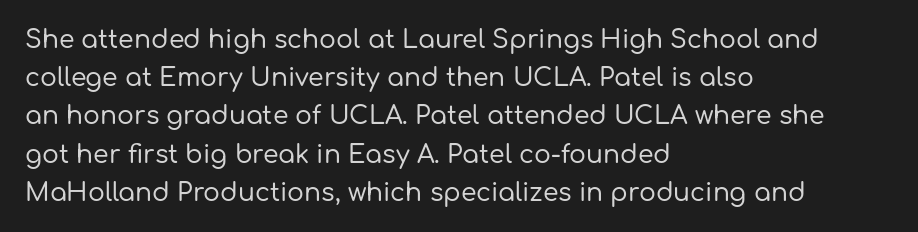
{"italic": "no", "underline": "no", "align": "left", "line_spacing": "normal", "line_spacing_ratio": 1.53, "letter_spacing": "normal", "letter_spacing_em": 0.0, "glyph_px": 25}
